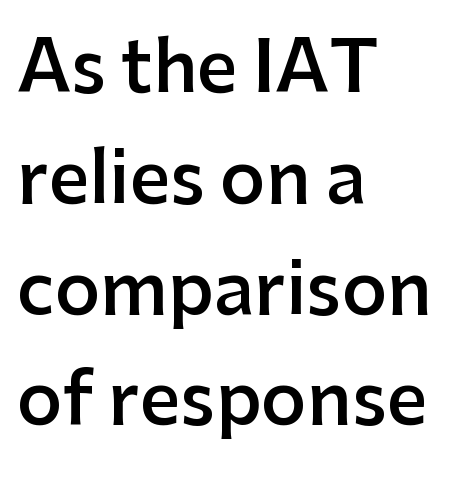
The image shows 71 px semibold sans-serif type, upright; set left-aligned, normal line spacing (1.56x), normal letter spacing, not underlined; low stroke contrast and a medium x-height.
